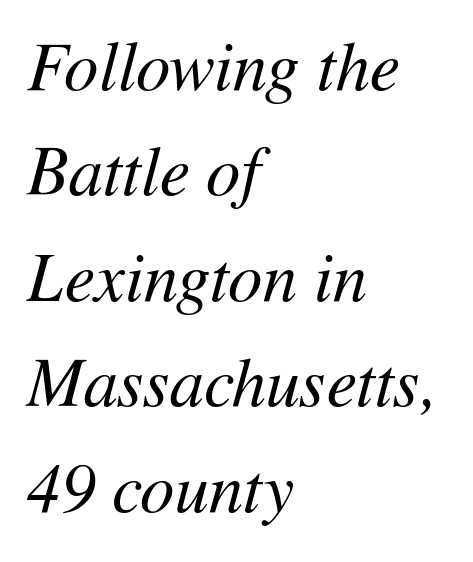
{"italic": "yes", "lean": "right", "slant_degrees": 11, "bold": "no", "weight": "regular", "width": "normal", "stroke_contrast": "medium", "x_height": "medium", "monospaced": "no", "underline": "no", "align": "left", "line_spacing": "normal", "line_spacing_ratio": 1.55, "letter_spacing": "normal", "letter_spacing_em": 0.0, "glyph_px": 68}
